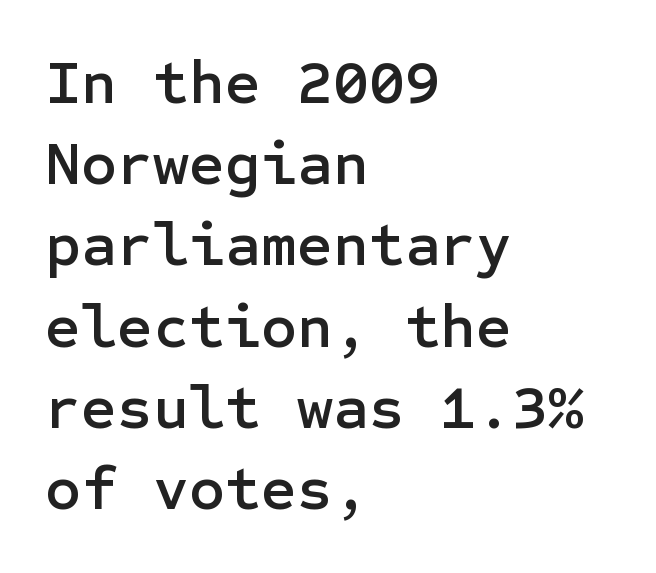
The image shows 62 px sans-serif type, upright; set left-aligned, normal line spacing (1.31x), normal letter spacing, not underlined; low stroke contrast and a medium x-height.
